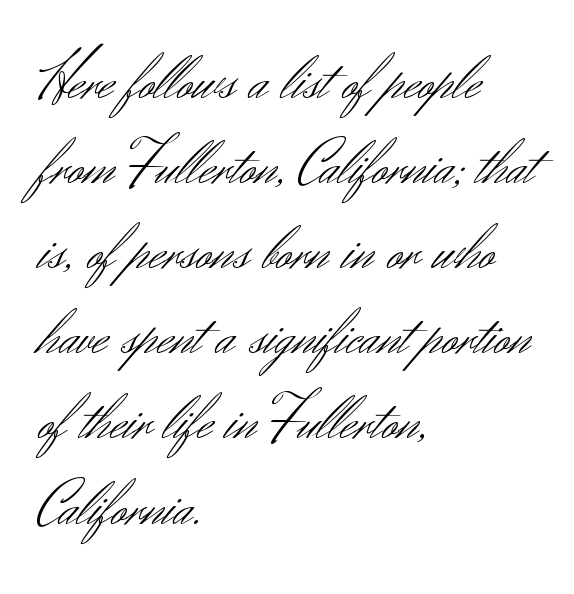
Teacher's note: observe the even left margin — that is flush-left alignment. Proportional: the letters do not fall into vertical columns. Quick note: underline off. This sample uses plain, unmodified letter spacing. The lines sit at an ordinary, default distance from one another.
